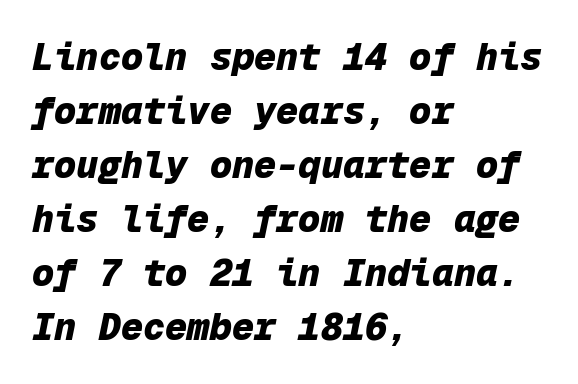
These lines are set flush left with a ragged right edge. Evenly set lines give the paragraph a standard silhouette. Strokes here are thick enough to call this a true bold. Each word holds together tightly as a unit, with standard inter-letter gaps. Fixed-width glyphs throughout — classic coding-font behaviour. Italic? Definitely — the glyphs are oblique.
